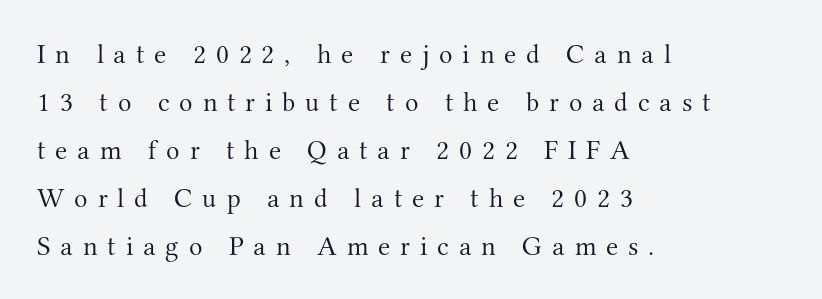
The image shows 28 px light serif type, upright; set left-aligned, line spacing 1.71x, unusually wide letter spacing (+0.35 em), not underlined; medium stroke contrast and a small x-height.
